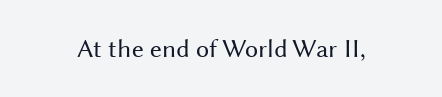
{"italic": "no", "bold": "no", "underline": "no", "letter_spacing": "normal", "letter_spacing_em": 0.0, "glyph_px": 26}
